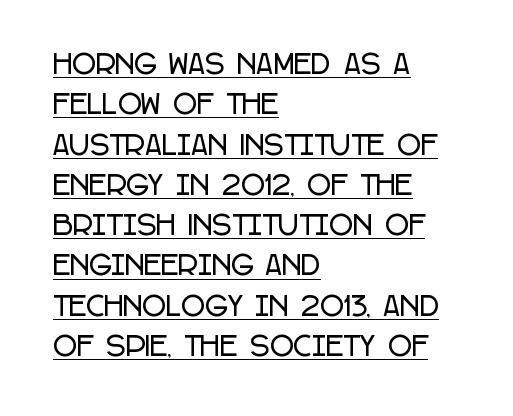
{"italic": "no", "underline": "yes", "align": "left", "line_spacing": "normal", "line_spacing_ratio": 1.55, "letter_spacing": "normal", "letter_spacing_em": 0.0, "glyph_px": 26}
